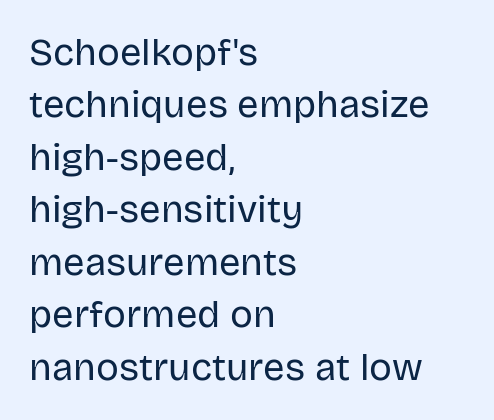
Tracking value appears to be zero — textbook default spacing. The face looks like a standard text weight, possibly lighter. The text was rendered using a sans face with plain stroke endings. Interline gaps are of average width in this sample. A typesetter would call this proportional, since set widths differ per character.
